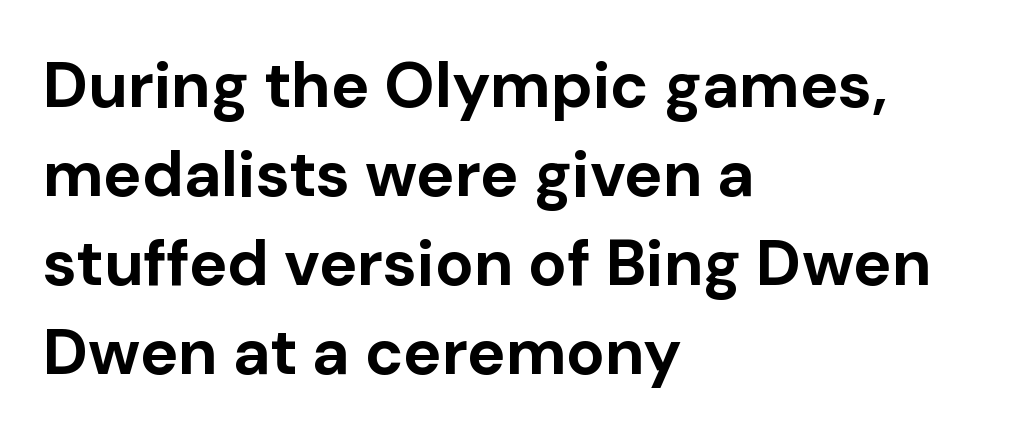
{"serif": "no", "italic": "no", "bold": "yes", "weight": "bold", "width": "normal", "stroke_contrast": "low", "x_height": "medium", "monospaced": "no", "underline": "no", "align": "left", "line_spacing": "normal", "line_spacing_ratio": 1.39, "letter_spacing": "normal", "letter_spacing_em": 0.0, "glyph_px": 64}
